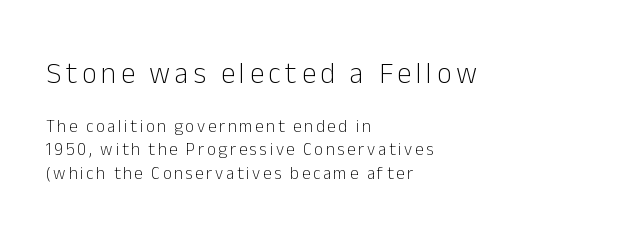
Q: Is the text bold? A: No.
Q: Is the text italic (slanted)? A: No, it is upright.
Q: Is the typeface a serif or a sans-serif typeface? A: Sans-serif.
Q: Is the text underlined? A: No.
Q: How is the paragraph aligned? A: Left-aligned.
Q: Is the spacing between lines tight, normal or loose? A: Normal.
Q: Which block of text is set in a larger size, the first (top) or the second (bottom)? A: The first (top) one.
Q: Width (condensed, normal, or wide)? A: Normal.
Q: Stroke contrast? A: Low.
Q: x-height? A: Medium.
Q: Monospaced? A: No.
